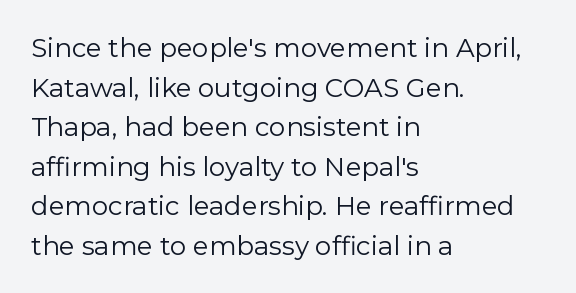
{"italic": "no", "bold": "no", "underline": "no", "align": "left", "line_spacing": "normal", "line_spacing_ratio": 1.52, "letter_spacing": "normal", "letter_spacing_em": 0.0, "glyph_px": 26}
